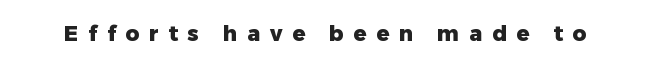
The image shows 21 px bold type, upright; set unusually wide letter spacing (+0.47 em), not underlined.
